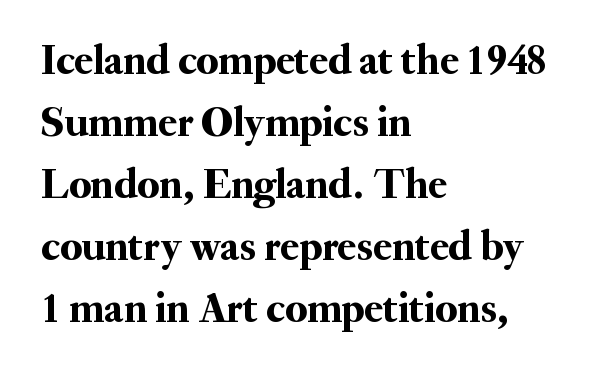
Q: Is the text italic (slanted)? A: No, it is upright.
Q: Is the typeface a serif or a sans-serif typeface? A: Serif.
Q: Is the text underlined? A: No.
Q: How is the paragraph aligned? A: Left-aligned.
Q: Is the spacing between letters normal or unusually wide? A: Normal.
Q: Is the spacing between lines tight, normal or loose? A: Normal.
Q: Width (condensed, normal, or wide)? A: Normal.
Q: Stroke contrast? A: Medium.
Q: x-height? A: Small.
Q: Monospaced? A: No.
